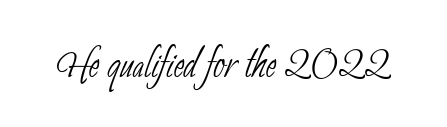
{"serif": "no", "bold": "no", "weight": "thin", "width": "condensed", "stroke_contrast": "low", "x_height": "small", "monospaced": "no", "underline": "no", "letter_spacing": "normal", "letter_spacing_em": 0.0, "glyph_px": 51}
